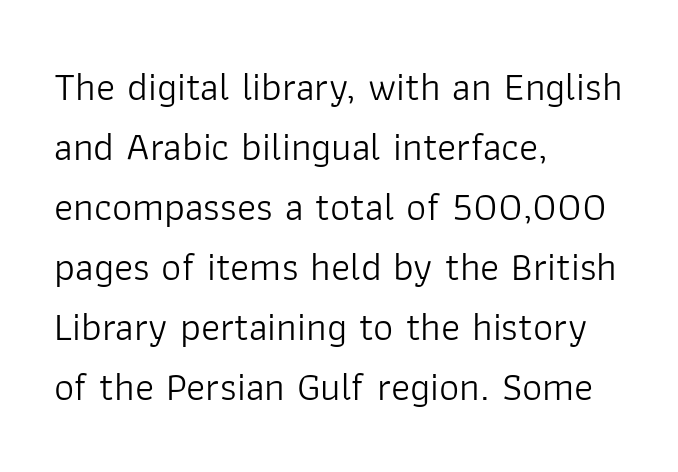
Does extra space separate the letters? No, they use regular spacing. Spacing verdict: proportional, widths tailored to each character. Is there much room between lines? A standard amount, neither cramped nor airy. Upright lettering throughout. Serif or sans? Sans — the stroke terminals are bare.
